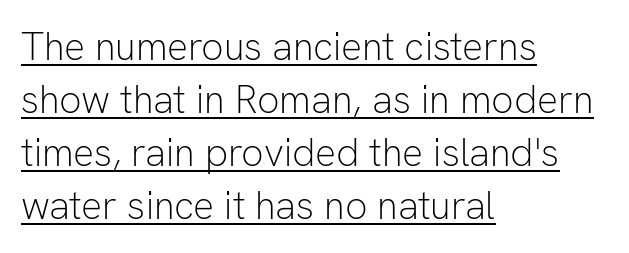
{"serif": "no", "italic": "no", "bold": "no", "weight": "light", "width": "normal", "stroke_contrast": "low", "x_height": "medium", "monospaced": "no", "underline": "yes", "align": "left", "line_spacing": "normal", "line_spacing_ratio": 1.36, "letter_spacing": "normal", "letter_spacing_em": 0.0, "glyph_px": 39}
